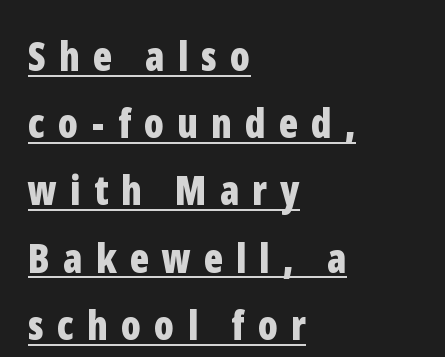
{"serif": "no", "italic": "no", "bold": "yes", "weight": "bold", "width": "condensed", "stroke_contrast": "low", "x_height": "medium", "monospaced": "no", "underline": "yes", "align": "left", "line_spacing": "normal", "line_spacing_ratio": 1.68, "letter_spacing": "wide", "letter_spacing_em": 0.33, "glyph_px": 40}
